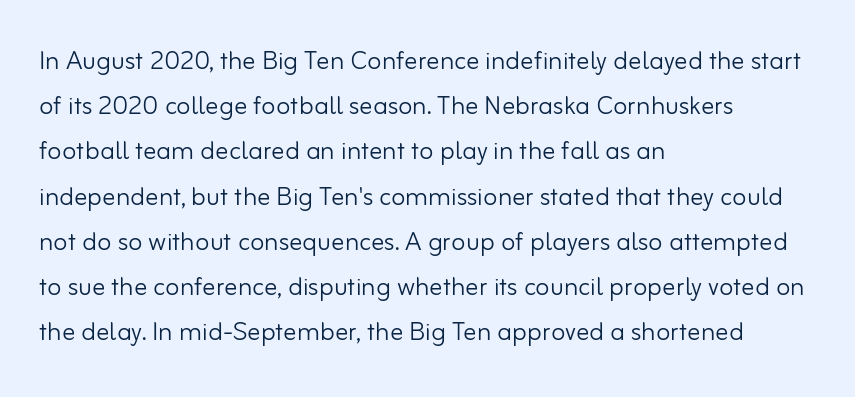
{"serif": "no", "italic": "no", "bold": "no", "weight": "light", "width": "normal", "stroke_contrast": "low", "x_height": "small", "monospaced": "no", "underline": "no", "align": "left", "line_spacing": "normal", "line_spacing_ratio": 1.37, "letter_spacing": "normal", "letter_spacing_em": 0.0, "glyph_px": 33}
